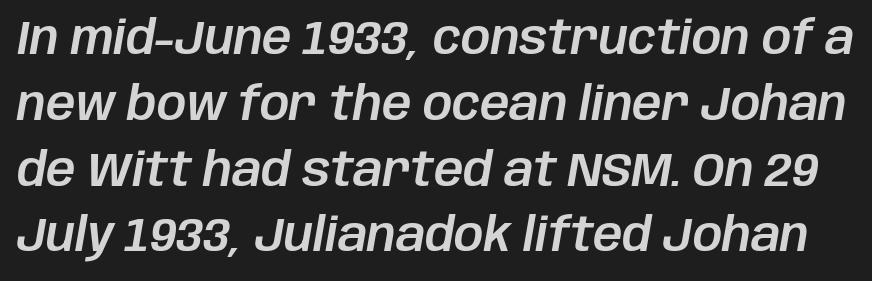
{"italic": "yes", "lean": "right", "slant_degrees": 10, "width": "normal", "stroke_contrast": "low", "x_height": "large", "monospaced": "no", "underline": "no", "line_spacing": "normal", "line_spacing_ratio": 1.43, "letter_spacing": "normal", "letter_spacing_em": 0.0, "glyph_px": 46}
